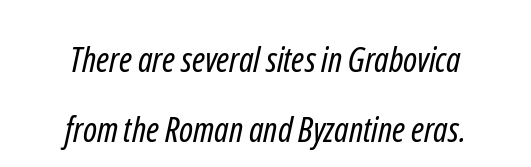
The image shows 35 px regular-weight, condensed sans-serif type; set loose line spacing (2.01x), normal letter spacing, not underlined; low stroke contrast and a medium x-height.
